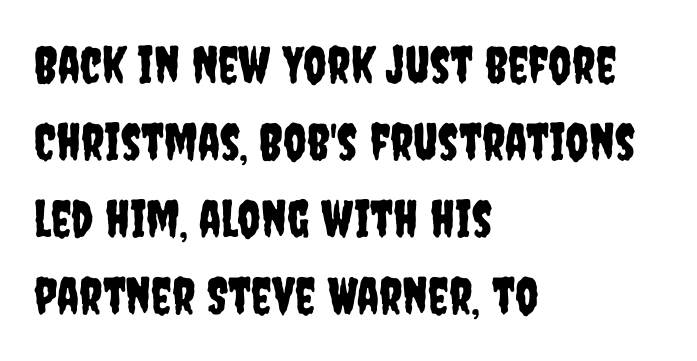
Q: Is the text italic (slanted)? A: No, it is upright.
Q: Is the typeface a serif or a sans-serif typeface? A: Sans-serif.
Q: Is the text underlined? A: No.
Q: How is the paragraph aligned? A: Left-aligned.
Q: Is the spacing between letters normal or unusually wide? A: Normal.
Q: Is the spacing between lines tight, normal or loose? A: Normal.
Q: Width (condensed, normal, or wide)? A: Condensed.
Q: Stroke contrast? A: Low.
Q: x-height? A: Large.
Q: Monospaced? A: No.
